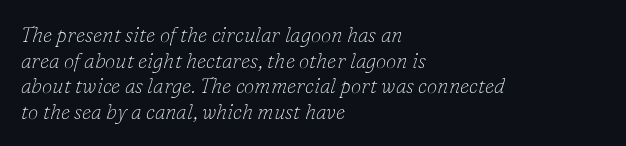
{"italic": "yes", "lean": "right", "slant_degrees": 16, "bold": "no", "underline": "no", "align": "left", "line_spacing_ratio": 1.22, "letter_spacing": "normal", "letter_spacing_em": 0.0, "glyph_px": 21}
